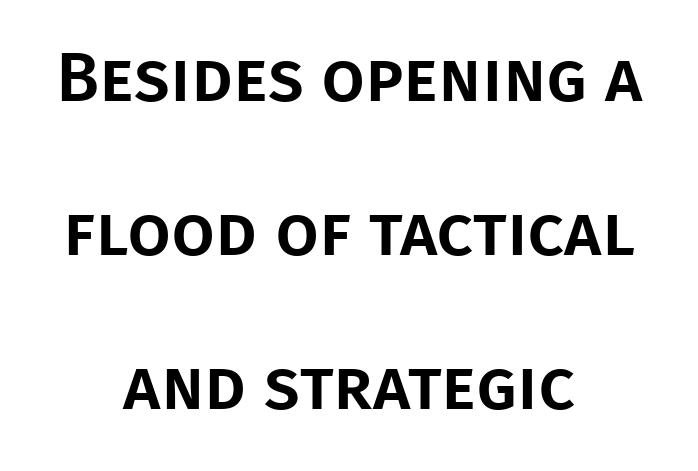
The image shows 70 px sans-serif type, upright; set centered, loose line spacing (2.2x), normal letter spacing, not underlined; low stroke contrast and a large x-height.
